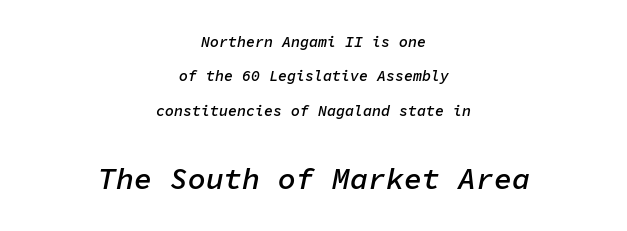
The image shows 30 px semibold type, italic (leaning right), monospaced; set centered, loose line spacing (2.3x), normal letter spacing, not underlined; the second (bottom) block is 2.0x larger; low stroke contrast and a medium x-height.
